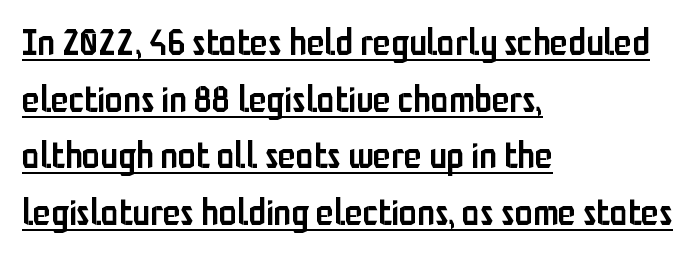
The image shows 36 px semibold, condensed sans-serif type, upright; set left-aligned, normal line spacing (1.57x), normal letter spacing, underlined; low stroke contrast and a medium x-height.
